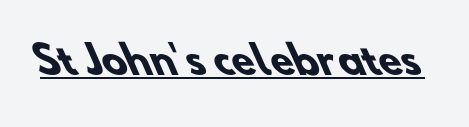
Q: Is the text bold? A: Yes.
Q: Is the typeface a serif or a sans-serif typeface? A: Sans-serif.
Q: Is the text underlined? A: Yes.
Q: Is the spacing between letters normal or unusually wide? A: Normal.
Q: Width (condensed, normal, or wide)? A: Normal.
Q: Stroke contrast? A: Low.
Q: x-height? A: Small.
Q: Monospaced? A: No.
